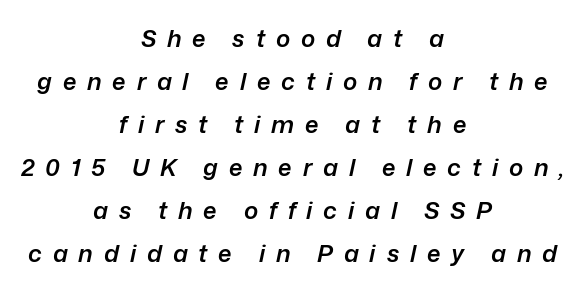
Leftover space on each line is divided equally before and after the words. No word sits above an underline. These lines were composed using italics. Look at the tracking — it's clearly loosened, letters drifting apart.
